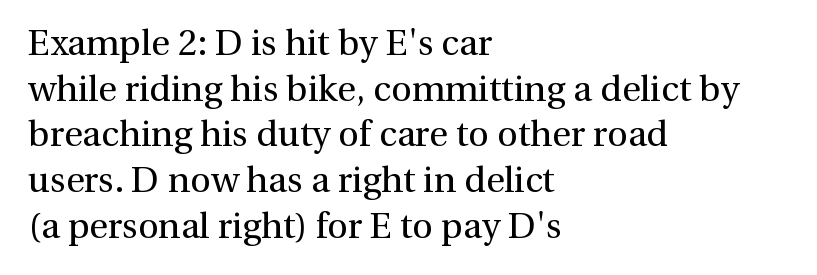
Q: Is the text bold? A: No.
Q: Is the text italic (slanted)? A: No, it is upright.
Q: Is the typeface a serif or a sans-serif typeface? A: Serif.
Q: Is the text underlined? A: No.
Q: How is the paragraph aligned? A: Left-aligned.
Q: Is the spacing between letters normal or unusually wide? A: Normal.
Q: Is the spacing between lines tight, normal or loose? A: Normal.
Q: Width (condensed, normal, or wide)? A: Normal.
Q: x-height? A: Medium.
Q: Monospaced? A: No.
